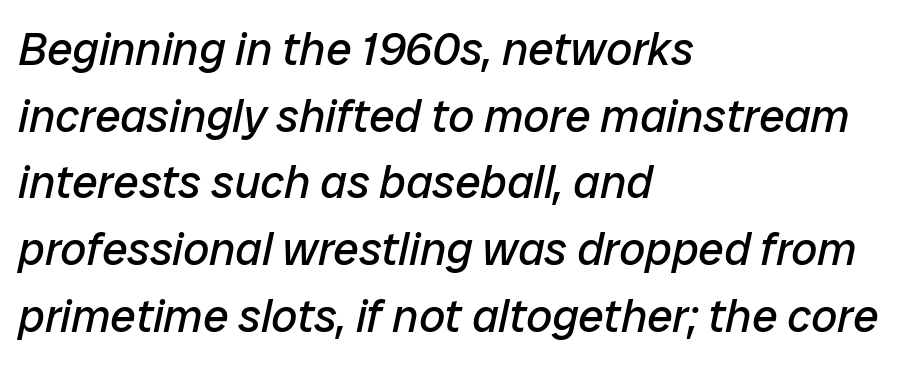
The image shows 46 px regular-weight type, italic (leaning right); set left-aligned, normal line spacing (1.45x), normal letter spacing, not underlined; low stroke contrast and a medium x-height.
